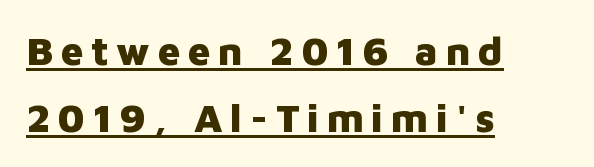
Q: Is the text bold? A: Yes.
Q: Is the text italic (slanted)? A: No, it is upright.
Q: Is the typeface a serif or a sans-serif typeface? A: Sans-serif.
Q: Is the text underlined? A: Yes.
Q: How is the paragraph aligned? A: Left-aligned.
Q: Is the spacing between lines tight, normal or loose? A: Normal.
Q: Width (condensed, normal, or wide)? A: Normal.
Q: Stroke contrast? A: Low.
Q: x-height? A: Medium.
Q: Monospaced? A: No.
